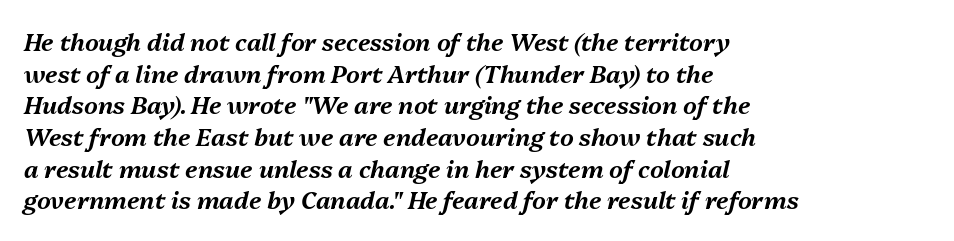
Q: Is the text italic (slanted)? A: Yes, it leans right by about 13 degrees.
Q: Is the text underlined? A: No.
Q: How is the paragraph aligned? A: Left-aligned.
Q: Is the spacing between letters normal or unusually wide? A: Normal.
Q: Is the spacing between lines tight, normal or loose? A: Normal.
